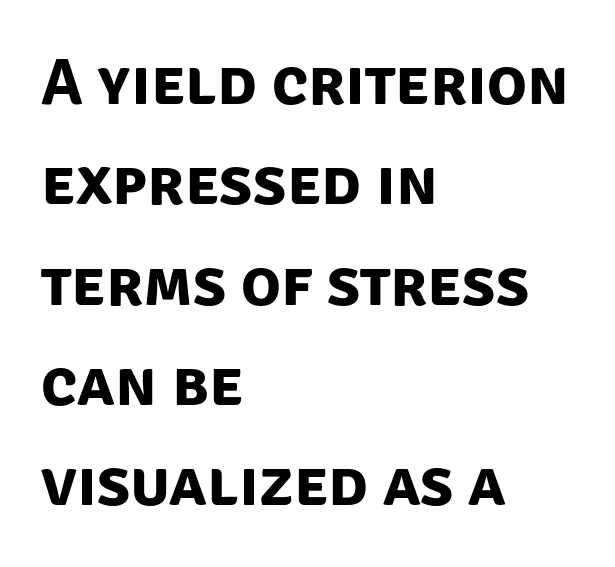
The paragraph has a hard left edge and a soft right edge. A normal amount of white space separates one row of letters from the next. This sample has the flowing, uneven cadence of proportional lettering. Has an underline been added? It has not.
